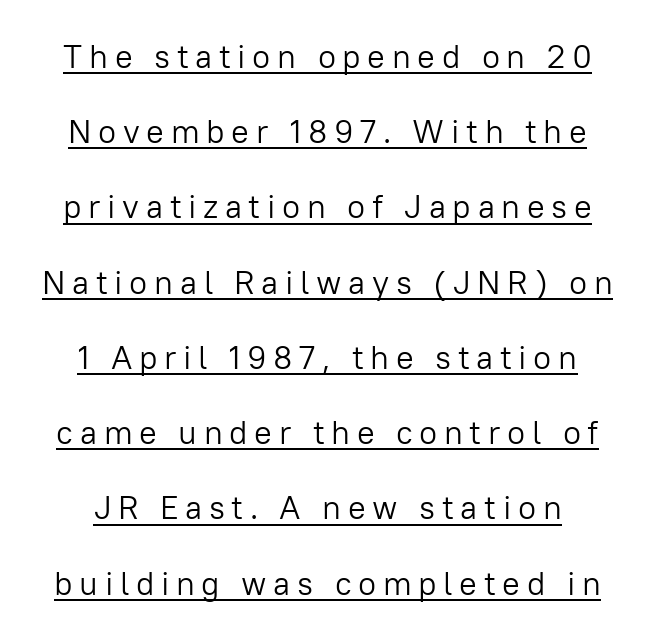
{"serif": "no", "italic": "no", "bold": "no", "weight": "light", "width": "normal", "stroke_contrast": "low", "x_height": "medium", "monospaced": "no", "underline": "yes", "line_spacing": "loose", "line_spacing_ratio": 2.28, "letter_spacing": "wide", "letter_spacing_em": 0.2, "glyph_px": 33}
